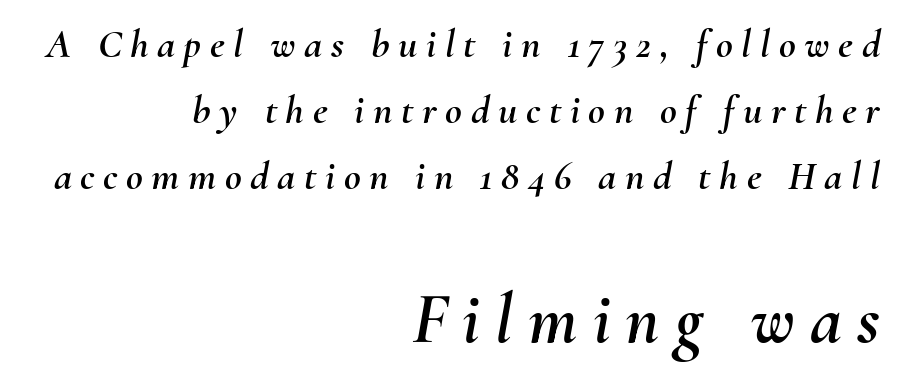
The image shows 72 px text type, italic (leaning right); set right-aligned, normal line spacing (1.61x), unusually wide letter spacing (+0.21 em), not underlined; the second (bottom) block is 1.76x larger; medium stroke contrast and a small x-height.
